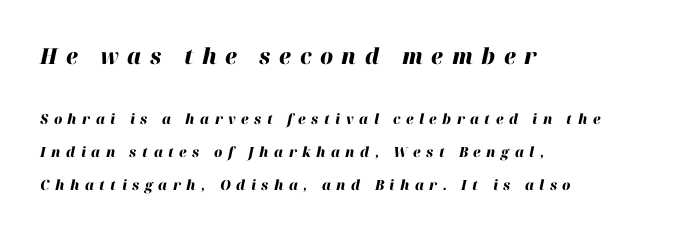
{"italic": "yes", "lean": "right", "slant_degrees": 12, "bold": "yes", "underline": "no", "align": "left", "line_spacing": "loose", "line_spacing_ratio": 2.34, "letter_spacing": "wide", "letter_spacing_em": 0.39, "larger_block": "first", "size_ratio": 1.57, "glyph_px": 22}
